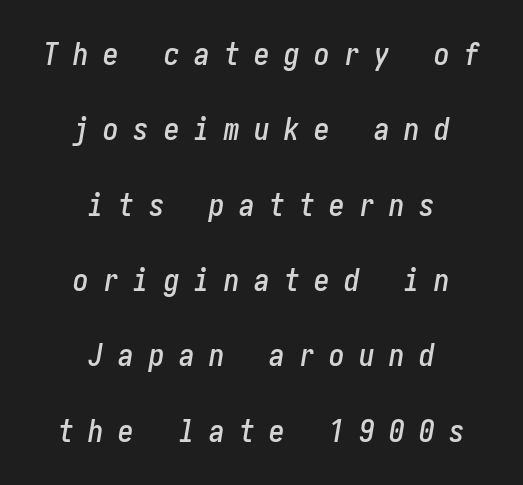
Q: Is the text italic (slanted)? A: Yes, it leans right by about 10 degrees.
Q: Is the text underlined? A: No.
Q: How is the paragraph aligned? A: Centered.
Q: Is the spacing between letters normal or unusually wide? A: Unusually wide.
Q: Is the spacing between lines tight, normal or loose? A: Loose.
Q: Width (condensed, normal, or wide)? A: Condensed.
Q: Stroke contrast? A: Low.
Q: x-height? A: Medium.
